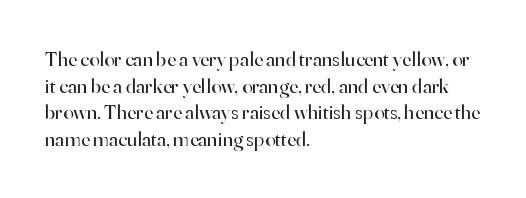
The image shows 21 px text type, upright; set left-aligned, normal line spacing (1.27x), normal letter spacing, not underlined.
